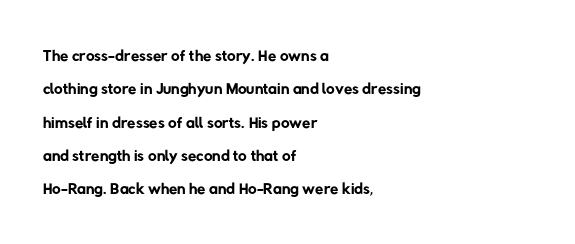
{"bold": "no", "underline": "no", "align": "left", "line_spacing": "normal", "line_spacing_ratio": 1.39, "letter_spacing": "normal", "letter_spacing_em": 0.0, "glyph_px": 24}
